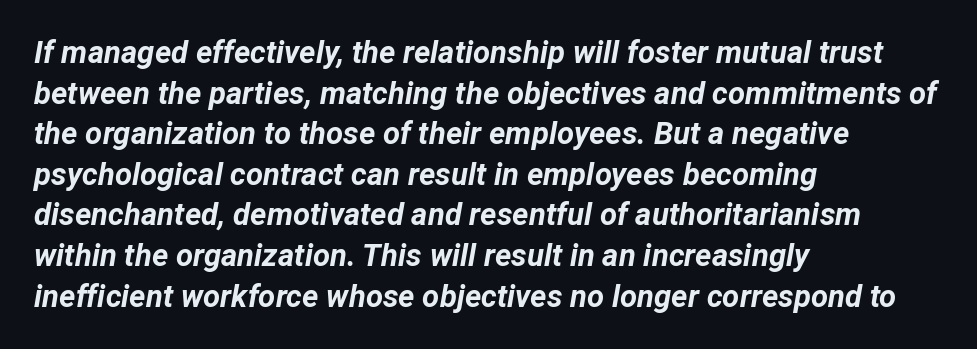
Q: Is the text bold? A: Yes.
Q: Is the text italic (slanted)? A: Yes, it leans right by about 12 degrees.
Q: Is the text underlined? A: No.
Q: How is the paragraph aligned? A: Left-aligned.
Q: Is the spacing between letters normal or unusually wide? A: Normal.
Q: Is the spacing between lines tight, normal or loose? A: Normal.
Q: Width (condensed, normal, or wide)? A: Normal.
Q: Stroke contrast? A: Low.
Q: x-height? A: Medium.
Q: Monospaced? A: No.
